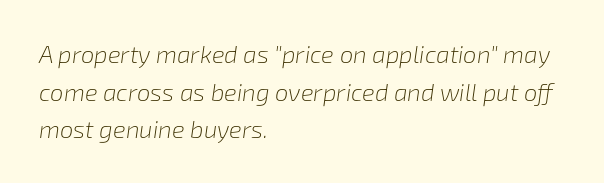
The characters are drawn with everyday or finer stroke widths. Summary of vertical rhythm: regular, with standard interline spacing. A typesetter would call this zero additional tracking. Nobody drew a line under any word here.
